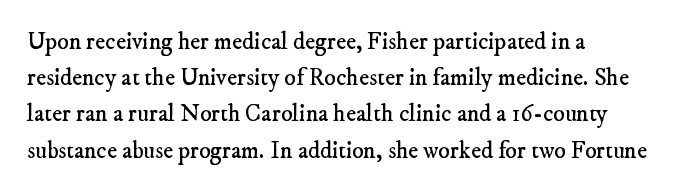
The image shows 24 px text type; set left-aligned, normal line spacing (1.51x), normal letter spacing, not underlined.
